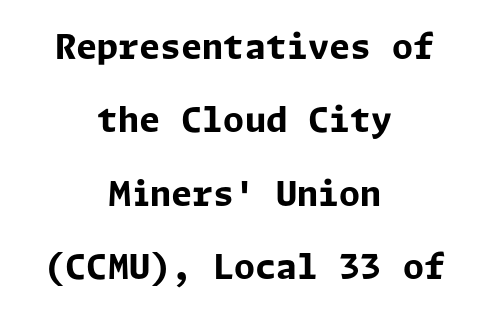
The image shows 34 px bold sans-serif type, upright; set centered, loose line spacing (2.16x), normal letter spacing, not underlined; low stroke contrast and a medium x-height.
